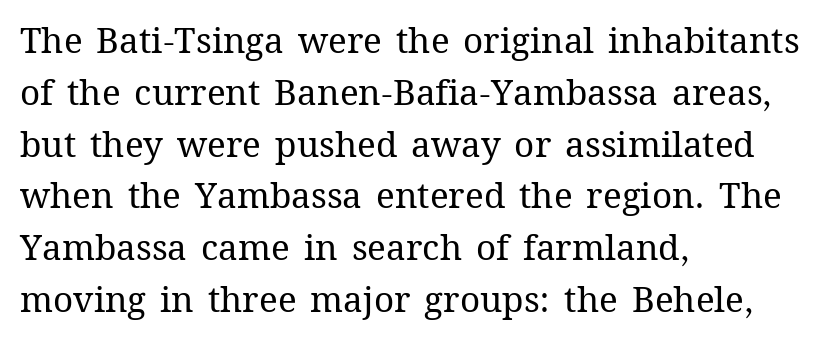
Q: Is the text bold? A: No.
Q: Is the text italic (slanted)? A: No, it is upright.
Q: Is the text underlined? A: No.
Q: How is the paragraph aligned? A: Left-aligned.
Q: Is the spacing between letters normal or unusually wide? A: Normal.
Q: Is the spacing between lines tight, normal or loose? A: Normal.
Q: Width (condensed, normal, or wide)? A: Normal.
Q: Stroke contrast? A: Medium.
Q: x-height? A: Medium.
Q: Monospaced? A: No.
